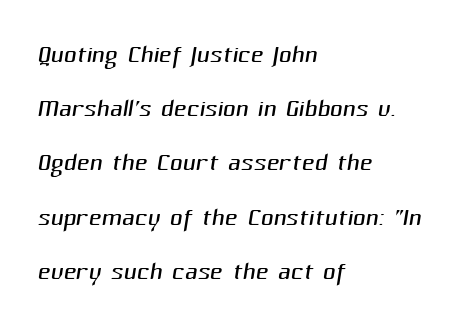
{"serif": "no", "bold": "no", "weight": "light", "width": "normal", "stroke_contrast": "medium", "x_height": "medium", "monospaced": "no", "underline": "no", "align": "left", "line_spacing": "normal", "line_spacing_ratio": 1.55, "letter_spacing": "normal", "letter_spacing_em": 0.0, "glyph_px": 35}
